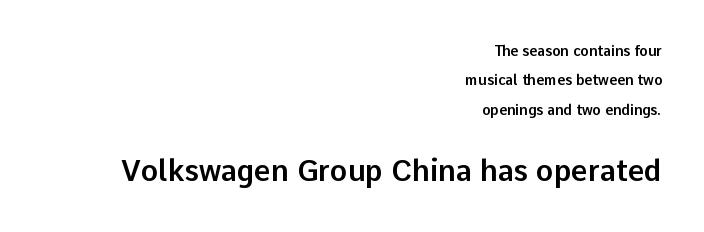
Q: Is the text italic (slanted)? A: No, it is upright.
Q: Is the typeface a serif or a sans-serif typeface? A: Sans-serif.
Q: Is the text underlined? A: No.
Q: How is the paragraph aligned? A: Right-aligned.
Q: Is the spacing between letters normal or unusually wide? A: Normal.
Q: Is the spacing between lines tight, normal or loose? A: Loose.
Q: Which block of text is set in a larger size, the first (top) or the second (bottom)? A: The second (bottom) one.
Q: Width (condensed, normal, or wide)? A: Normal.
Q: Stroke contrast? A: Low.
Q: x-height? A: Medium.
Q: Monospaced? A: No.
